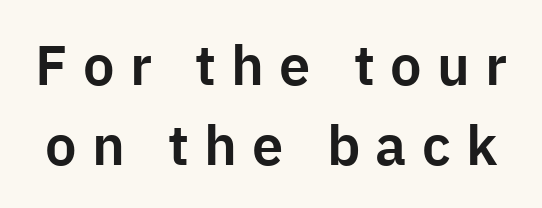
The image shows 56 px sans-serif type, upright; set normal line spacing (1.42x), unusually wide letter spacing (+0.27 em), not underlined; low stroke contrast and a medium x-height.
